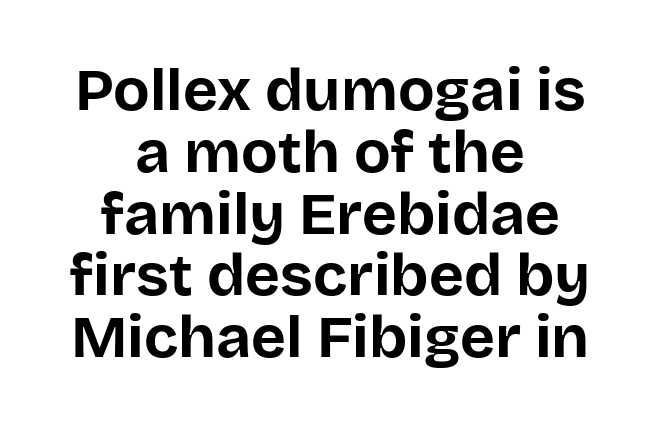
The image shows 60 px bold sans-serif type, upright; set centered, tight line spacing (1.03x), normal letter spacing, not underlined; low stroke contrast and a large x-height.
